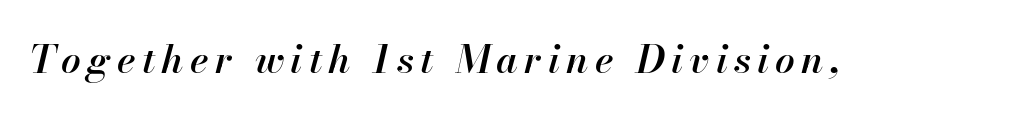
{"italic": "yes", "lean": "right", "slant_degrees": 13, "bold": "semi", "weight": "semibold", "width": "normal", "stroke_contrast": "high", "x_height": "small", "monospaced": "no", "underline": "no", "glyph_px": 39}
